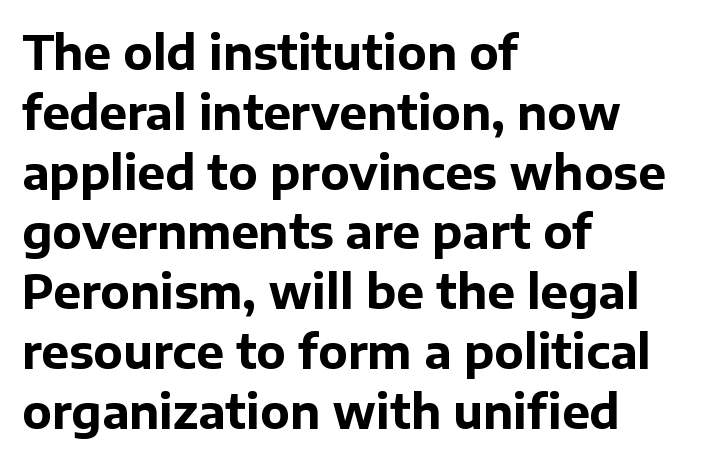
{"serif": "no", "italic": "no", "bold": "yes", "weight": "bold", "width": "normal", "stroke_contrast": "low", "x_height": "medium", "monospaced": "no", "underline": "no", "align": "left", "line_spacing": "normal", "line_spacing_ratio": 1.3, "letter_spacing": "normal", "letter_spacing_em": 0.0, "glyph_px": 46}
